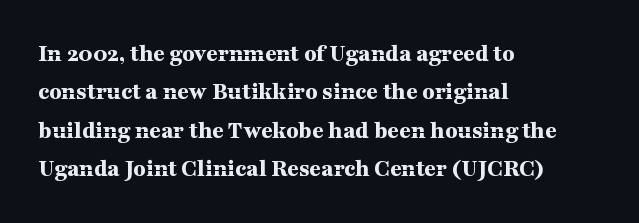
The image shows 25 px bold type, upright; set left-aligned, normal line spacing (1.54x), normal letter spacing, not underlined.
